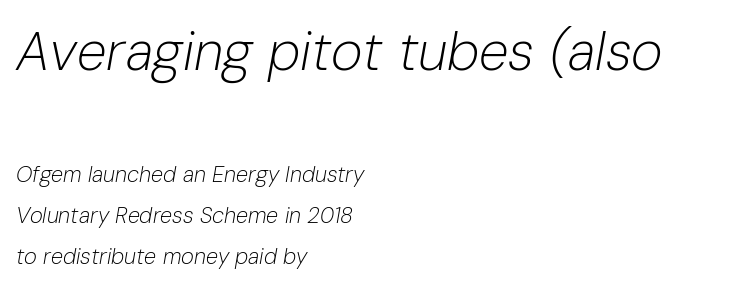
Q: Is the text bold? A: No.
Q: Is the text italic (slanted)? A: Yes, it leans right by about 10 degrees.
Q: Is the text underlined? A: No.
Q: How is the paragraph aligned? A: Left-aligned.
Q: Is the spacing between letters normal or unusually wide? A: Normal.
Q: Which block of text is set in a larger size, the first (top) or the second (bottom)? A: The first (top) one.
Q: Width (condensed, normal, or wide)? A: Normal.
Q: Stroke contrast? A: Low.
Q: x-height? A: Medium.
Q: Monospaced? A: No.
